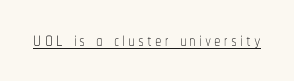
The image shows 26 px text type, upright; set underlined.
